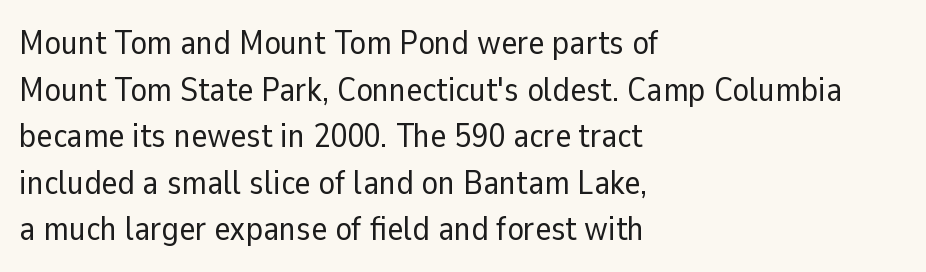
The image shows 34 px regular-weight sans-serif type, upright; set left-aligned, normal line spacing (1.37x), normal letter spacing, not underlined; low stroke contrast and a medium x-height.
